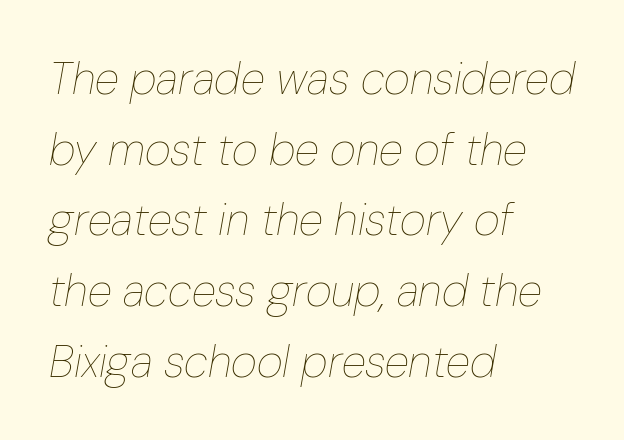
Words appear dense and cohesive because spacing is normal. Slant detected: the letters are inclined. The strokes are not fattened; the text isn't bold. Compared with typical paragraphs, the rows here are spaced about the same. Layout note: lines flush left. A bare baseline throughout the passage.
